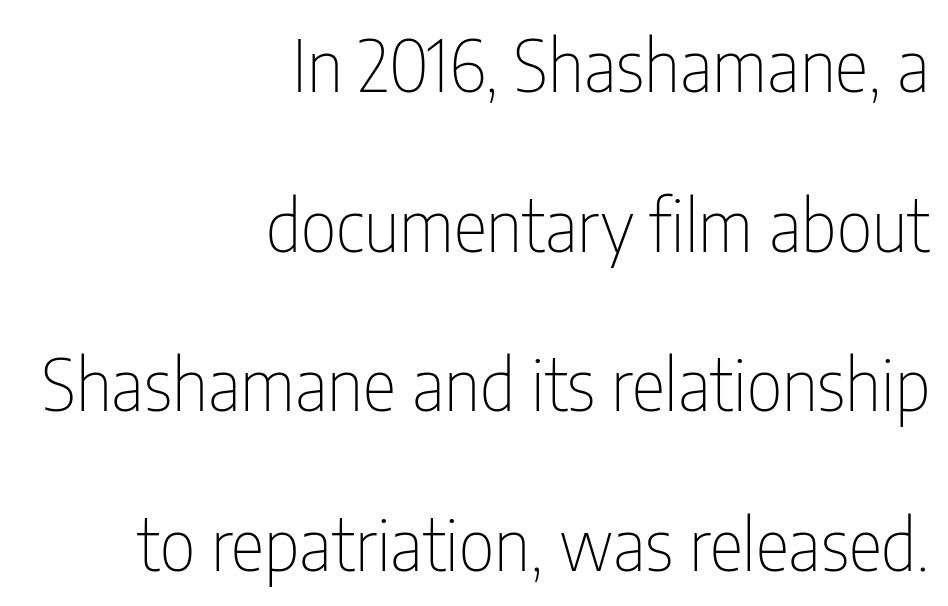
Q: Is the text bold? A: No.
Q: Is the text italic (slanted)? A: No, it is upright.
Q: Is the typeface a serif or a sans-serif typeface? A: Sans-serif.
Q: Is the text underlined? A: No.
Q: How is the paragraph aligned? A: Right-aligned.
Q: Is the spacing between letters normal or unusually wide? A: Normal.
Q: Is the spacing between lines tight, normal or loose? A: Loose.
Q: Width (condensed, normal, or wide)? A: Condensed.
Q: Stroke contrast? A: Low.
Q: x-height? A: Medium.
Q: Monospaced? A: No.
